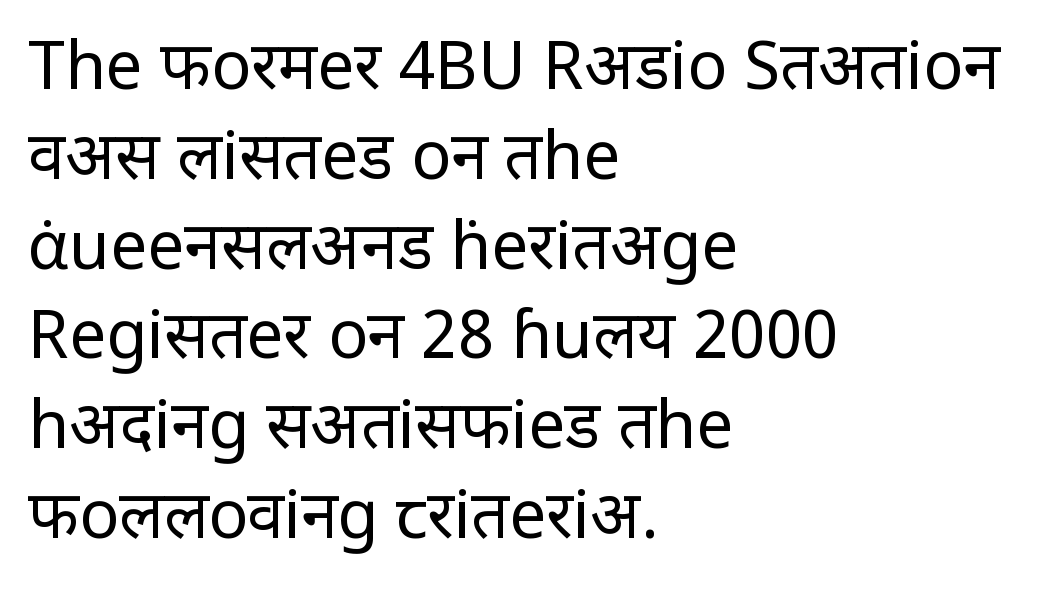
{"serif": "no", "italic": "no", "bold": "no", "weight": "regular", "width": "condensed", "stroke_contrast": "low", "x_height": "large", "monospaced": "no", "underline": "no", "align": "left", "line_spacing": "normal", "line_spacing_ratio": 1.36, "letter_spacing": "normal", "letter_spacing_em": 0.0, "glyph_px": 66}
